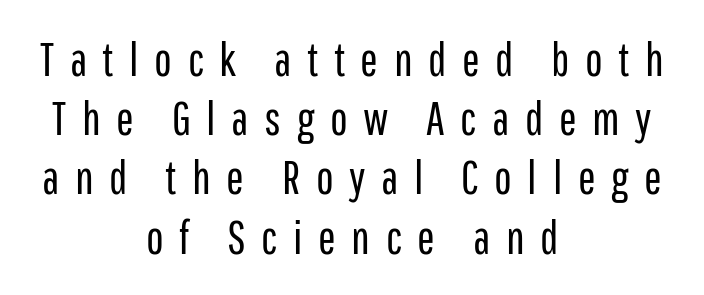
The image shows 47 px regular-weight, condensed sans-serif type, upright; set centered, normal line spacing (1.26x), unusually wide letter spacing (+0.33 em), not underlined; low stroke contrast and a medium x-height.
